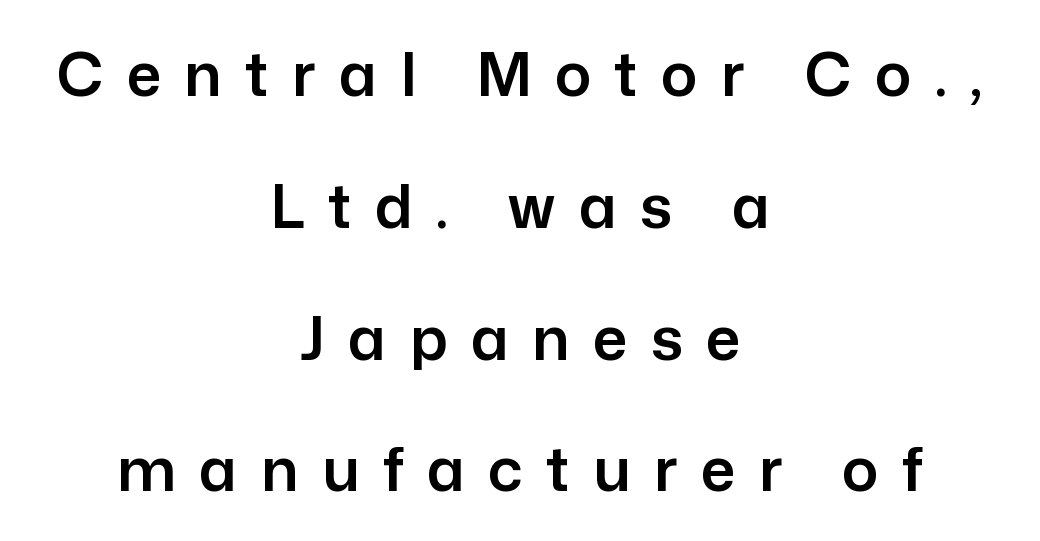
Bare-footed words on every line. In CSS terms this would be text-align: center. Character widths vary here, with narrow letters taking less room than wide ones. The letterforms stand isolated, each surrounded by extra space.
